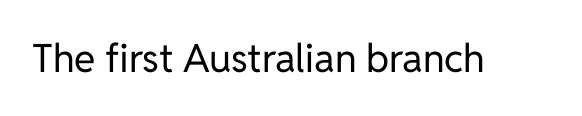
The image shows 39 px regular-weight sans-serif type, upright; set normal letter spacing, not underlined; low stroke contrast and a medium x-height.
